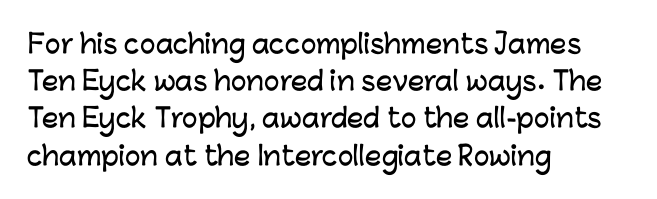
The image shows 26 px text type, upright; set left-aligned, normal line spacing (1.43x), normal letter spacing, not underlined.
